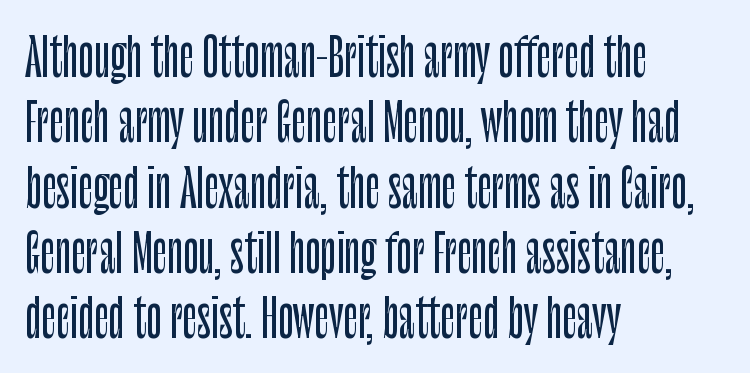
{"serif": "no", "italic": "no", "width": "condensed", "stroke_contrast": "low", "x_height": "large", "monospaced": "no", "underline": "no", "align": "left", "line_spacing": "normal", "line_spacing_ratio": 1.28, "letter_spacing": "normal", "letter_spacing_em": 0.0, "glyph_px": 51}
